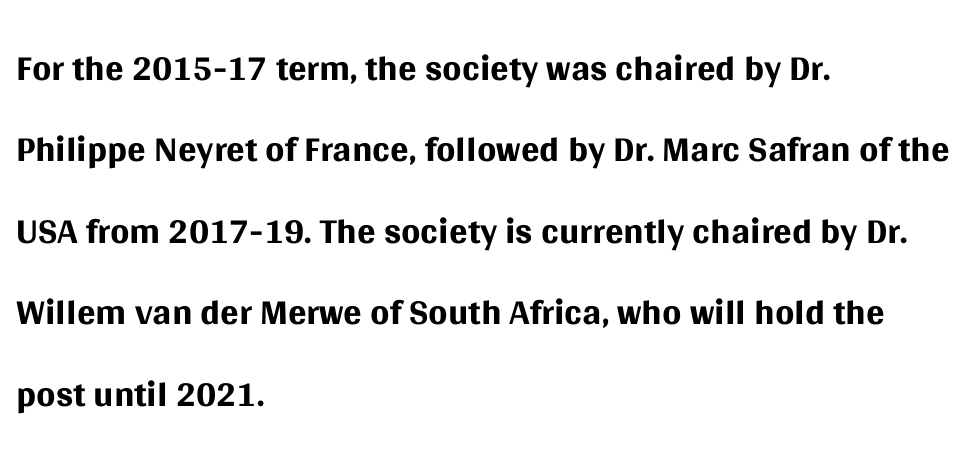
Every row of glyphs begins at an identical x-position on the left. This sample uses plain, unmodified letter spacing. The space between consecutive lines is moderate. Check where the strokes stop: nothing finishes them off — pure sans. The strokes carry an ordinary text weight at most.
